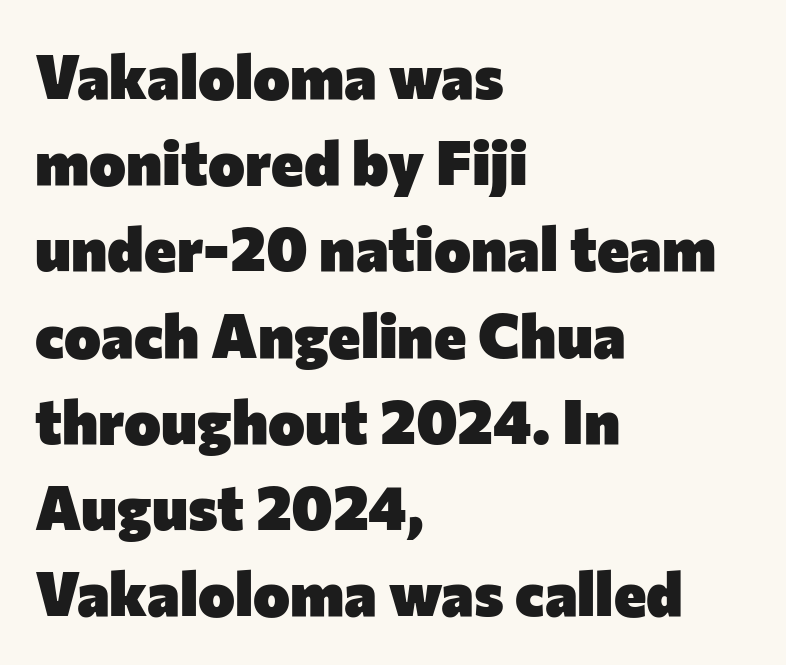
The image shows 62 px heavy sans-serif type, upright; set left-aligned, normal line spacing (1.39x), normal letter spacing, not underlined; low stroke contrast and a medium x-height.
